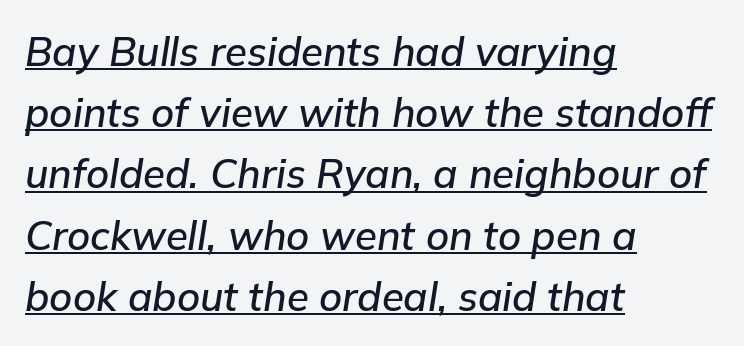
This sample uses plain, unmodified letter spacing. These lines were composed using italics. Students, observe the line beneath the letters — that is underlining. Think of a printed novel: that variable character pitch is what you see here. Is the block centered? No — it sits flush against the left margin.
